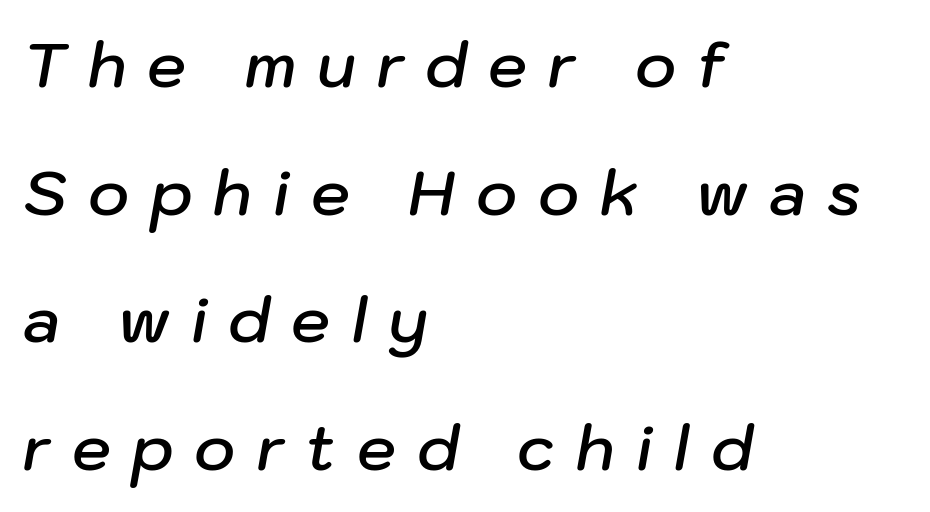
These lines stand farther apart than default settings would place them. In terms of letterspacing, this is a distinctly airy, spread setting. Style check: oblique. Varying glyph widths throughout — classic text-font behaviour. The paragraph has a hard left edge and a soft right edge. A bit beefed up — I'd call it semibold rather than bold.
